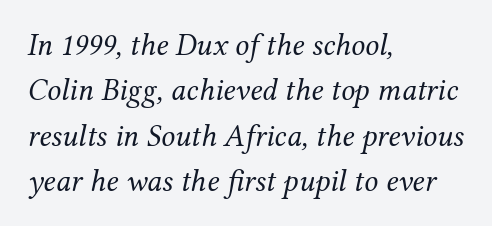
The image shows 31 px regular-weight serif type, italic (leaning right); set left-aligned, normal line spacing (1.46x), normal letter spacing, not underlined; medium stroke contrast and a medium x-height.
